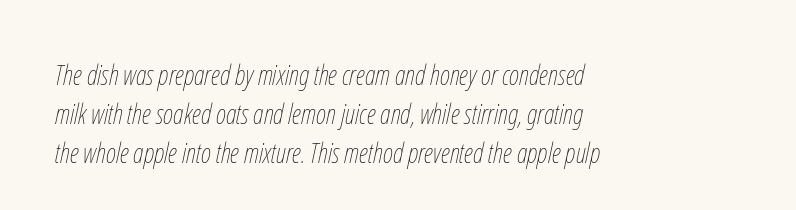
The image shows 28 px thin, condensed type, italic (leaning right); set left-aligned, normal line spacing (1.39x), normal letter spacing, not underlined; low stroke contrast and a medium x-height.
